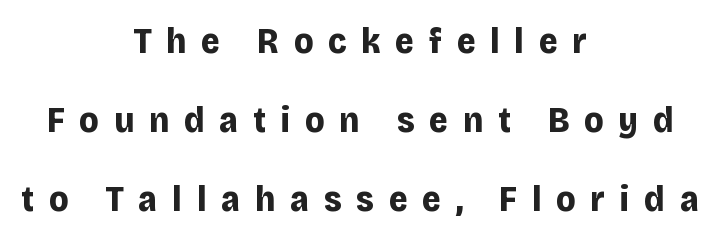
{"serif": "no", "italic": "no", "bold": "yes", "weight": "bold", "width": "normal", "stroke_contrast": "low", "x_height": "large", "monospaced": "no", "underline": "no", "align": "center", "line_spacing": "loose", "line_spacing_ratio": 2.2, "letter_spacing": "wide", "letter_spacing_em": 0.41, "glyph_px": 36}
